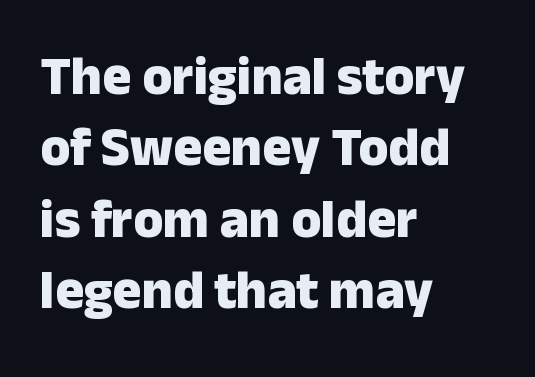
{"serif": "no", "italic": "no", "bold": "yes", "weight": "heavy", "width": "normal", "stroke_contrast": "low", "x_height": "medium", "monospaced": "no", "underline": "no", "align": "left", "line_spacing": "normal", "line_spacing_ratio": 1.32, "letter_spacing": "normal", "letter_spacing_em": 0.0, "glyph_px": 54}
